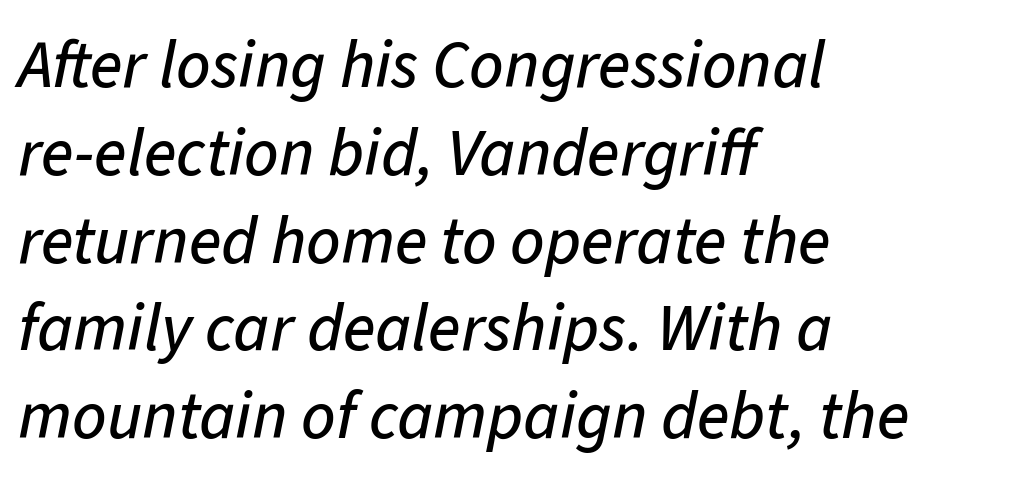
Q: Is the text italic (slanted)? A: Yes, it leans right by about 11 degrees.
Q: Is the text underlined? A: No.
Q: How is the paragraph aligned? A: Left-aligned.
Q: Is the spacing between letters normal or unusually wide? A: Normal.
Q: Is the spacing between lines tight, normal or loose? A: Normal.
Q: Width (condensed, normal, or wide)? A: Normal.
Q: Stroke contrast? A: Low.
Q: x-height? A: Medium.
Q: Monospaced? A: No.
